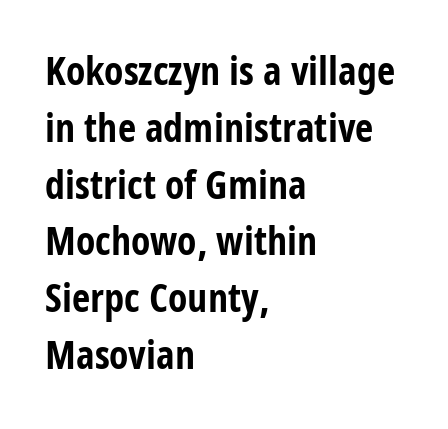
The image shows 40 px bold, condensed sans-serif type, upright; set left-aligned, normal line spacing (1.42x), normal letter spacing, not underlined; low stroke contrast and a large x-height.
